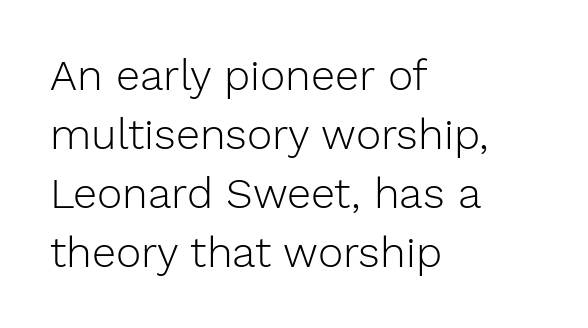
The passage shown has conventional tracking throughout. This block has exactly the height ordinary leading produces. Posture: upright roman. These lines stack with their left ends in a neat column. No feet cap the strokes, marking this as sans-serif type.
